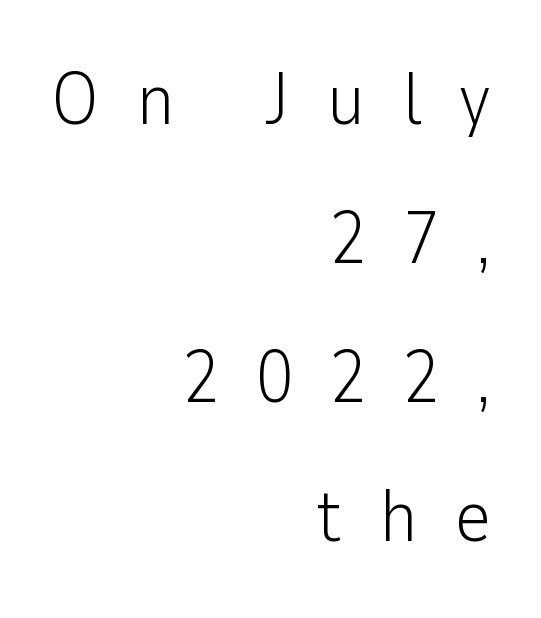
Q: Is the text bold? A: No.
Q: Is the text italic (slanted)? A: No, it is upright.
Q: Is the typeface a serif or a sans-serif typeface? A: Sans-serif.
Q: Is the text underlined? A: No.
Q: How is the paragraph aligned? A: Right-aligned.
Q: Is the spacing between letters normal or unusually wide? A: Unusually wide.
Q: Width (condensed, normal, or wide)? A: Normal.
Q: Stroke contrast? A: Low.
Q: x-height? A: Medium.
Q: Monospaced? A: No.
